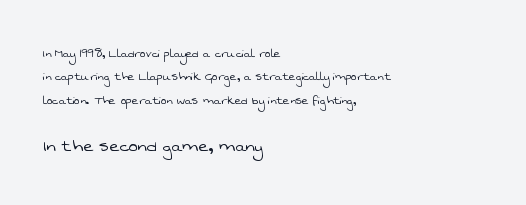
The image shows 21 px text type; set left-aligned, normal line spacing (1.67x), normal letter spacing, not underlined; the second (bottom) block is 1.5x larger.
